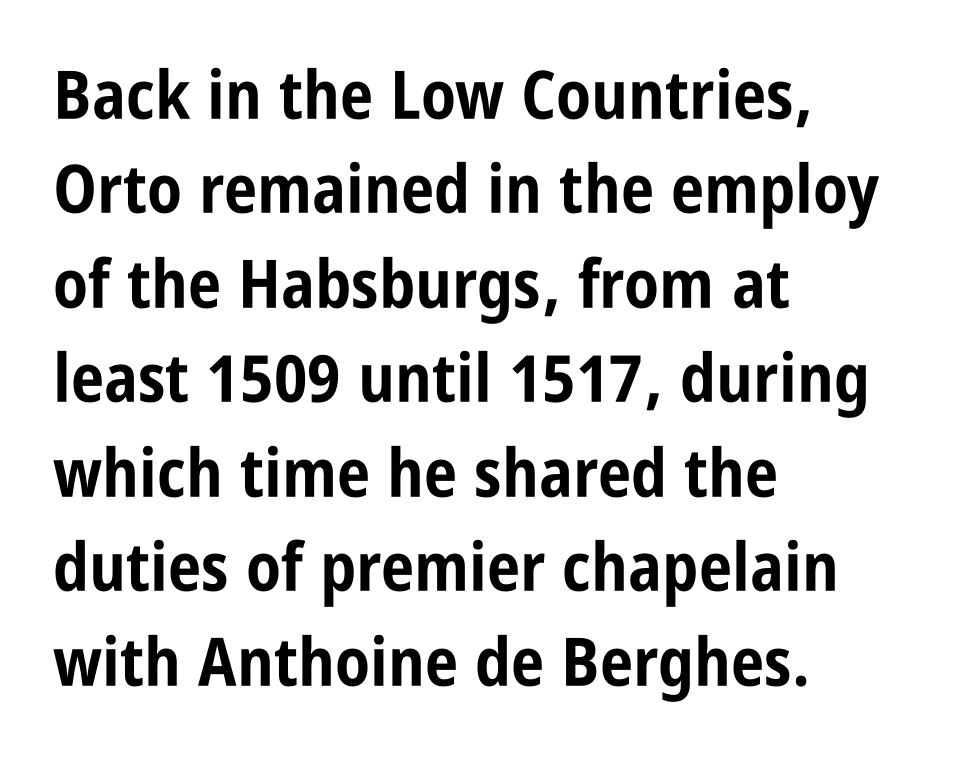
Q: Is the text bold? A: Yes.
Q: Is the text italic (slanted)? A: No, it is upright.
Q: Is the typeface a serif or a sans-serif typeface? A: Sans-serif.
Q: Is the text underlined? A: No.
Q: How is the paragraph aligned? A: Left-aligned.
Q: Is the spacing between letters normal or unusually wide? A: Normal.
Q: Is the spacing between lines tight, normal or loose? A: Normal.
Q: Width (condensed, normal, or wide)? A: Condensed.
Q: Stroke contrast? A: Low.
Q: x-height? A: Large.
Q: Monospaced? A: No.
